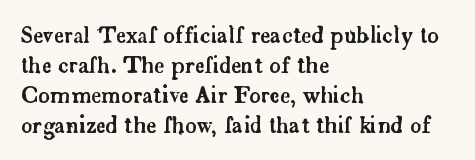
The lettering stays uniformly vertical, giving the passage a roman look. The text block is weighted toward the left margin, trailing off unevenly rightward. A typesetter would call this zero additional tracking. Evenly set lines give the paragraph a standard silhouette.
